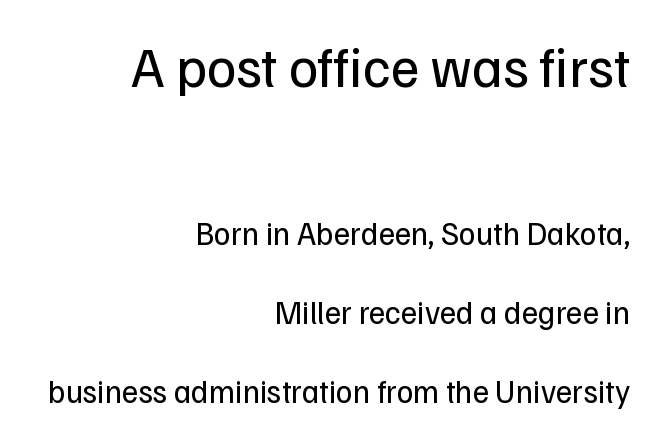
Q: Is the text bold? A: No.
Q: Is the text italic (slanted)? A: No, it is upright.
Q: Is the typeface a serif or a sans-serif typeface? A: Sans-serif.
Q: Is the text underlined? A: No.
Q: How is the paragraph aligned? A: Right-aligned.
Q: Is the spacing between letters normal or unusually wide? A: Normal.
Q: Is the spacing between lines tight, normal or loose? A: Loose.
Q: Which block of text is set in a larger size, the first (top) or the second (bottom)? A: The first (top) one.
Q: Width (condensed, normal, or wide)? A: Normal.
Q: Stroke contrast? A: Low.
Q: x-height? A: Medium.
Q: Monospaced? A: No.
